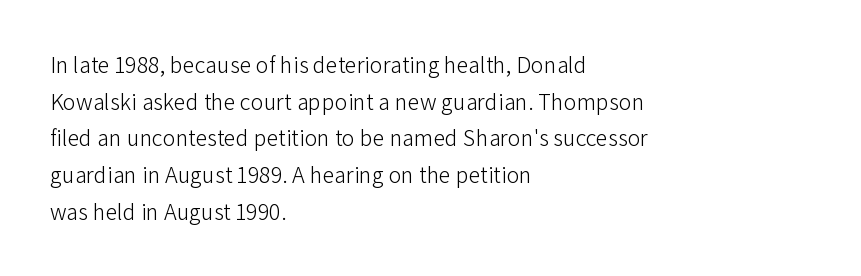
Q: Is the text bold? A: No.
Q: Is the text italic (slanted)? A: No, it is upright.
Q: Is the text underlined? A: No.
Q: How is the paragraph aligned? A: Left-aligned.
Q: Is the spacing between letters normal or unusually wide? A: Normal.
Q: Is the spacing between lines tight, normal or loose? A: Normal.
